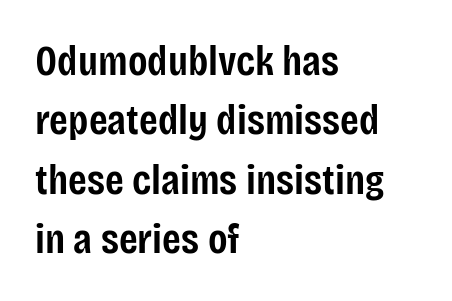
Q: Is the text bold? A: Semi-bold.
Q: Is the text italic (slanted)? A: No, it is upright.
Q: Is the typeface a serif or a sans-serif typeface? A: Sans-serif.
Q: Is the text underlined? A: No.
Q: How is the paragraph aligned? A: Left-aligned.
Q: Is the spacing between letters normal or unusually wide? A: Normal.
Q: Is the spacing between lines tight, normal or loose? A: Normal.
Q: Width (condensed, normal, or wide)? A: Condensed.
Q: Stroke contrast? A: Low.
Q: x-height? A: Large.
Q: Monospaced? A: No.
